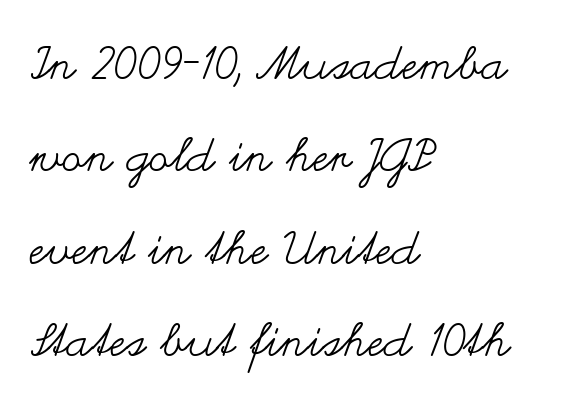
Q: Is the text bold? A: No.
Q: Is the text italic (slanted)? A: Yes.
Q: Is the text underlined? A: No.
Q: How is the paragraph aligned? A: Left-aligned.
Q: Is the spacing between letters normal or unusually wide? A: Normal.
Q: Is the spacing between lines tight, normal or loose? A: Loose.
Q: Width (condensed, normal, or wide)? A: Wide.
Q: Stroke contrast? A: Medium.
Q: x-height? A: Small.
Q: Monospaced? A: No.
